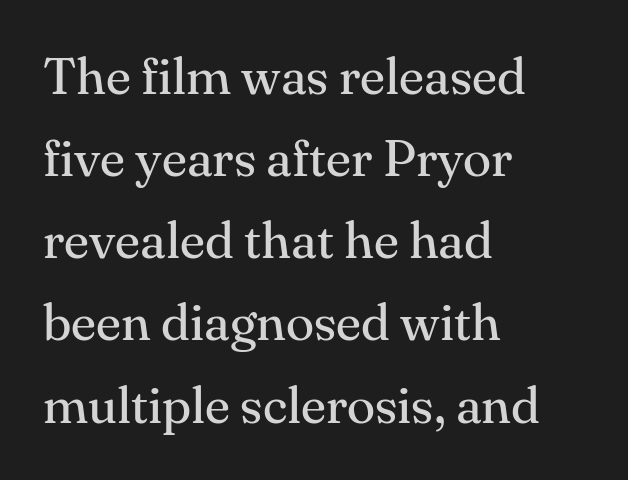
Words float on clear page, feet unadorned. This is the regular roman posture of the typeface. A serif font was chosen for this passage. This sample has the flowing, uneven cadence of proportional lettering. The letters look calm and open, with moderate or lighter stems. Students, note that the glyphs here touch the page at normal intervals.
